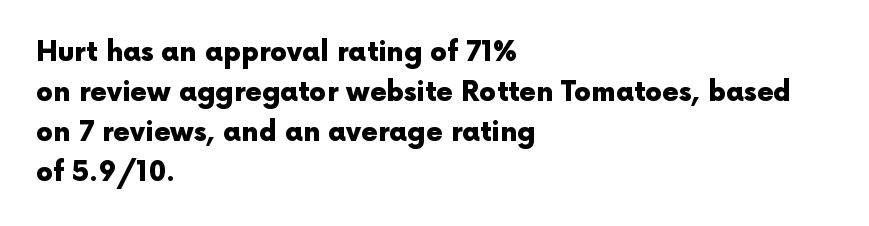
The image shows 27 px bold type, upright; set left-aligned, normal line spacing (1.48x), normal letter spacing, not underlined.
